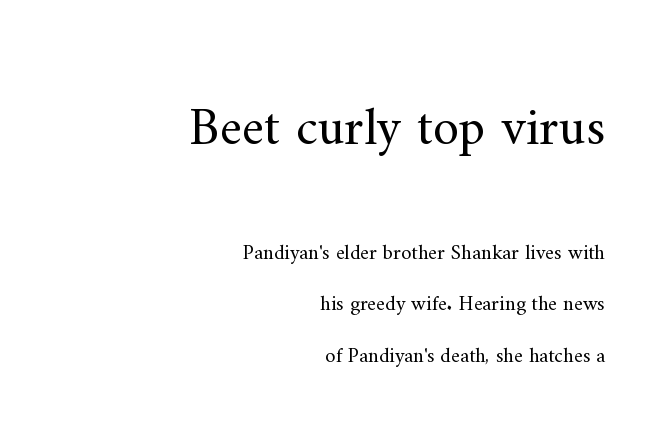
{"serif": "yes", "italic": "no", "bold": "no", "weight": "regular", "width": "normal", "stroke_contrast": "medium", "x_height": "small", "monospaced": "no", "underline": "no", "align": "right", "line_spacing": "loose", "line_spacing_ratio": 2.46, "letter_spacing": "normal", "letter_spacing_em": 0.0, "larger_block": "first", "size_ratio": 2.52, "glyph_px": 53}
